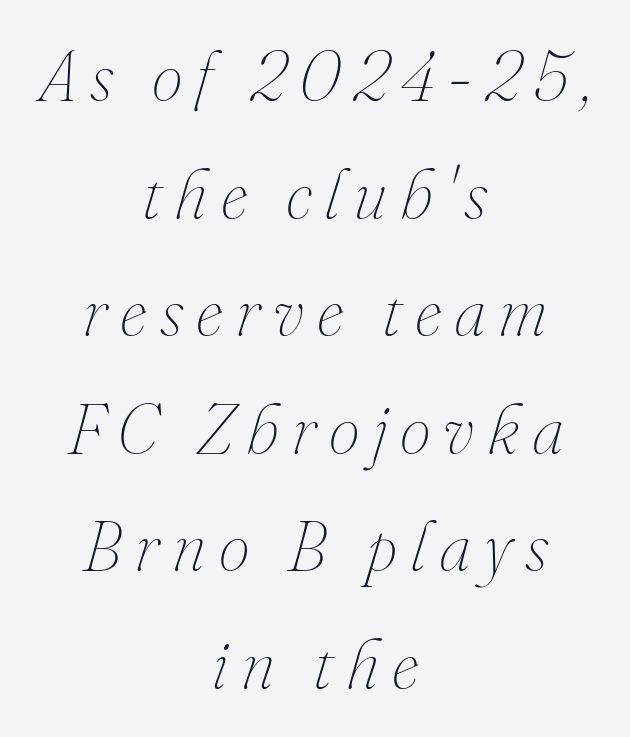
{"italic": "yes", "lean": "right", "slant_degrees": 16, "bold": "no", "weight": "thin", "width": "normal", "stroke_contrast": "medium", "x_height": "small", "monospaced": "no", "underline": "no", "align": "center", "line_spacing": "normal", "line_spacing_ratio": 1.68, "glyph_px": 70}
